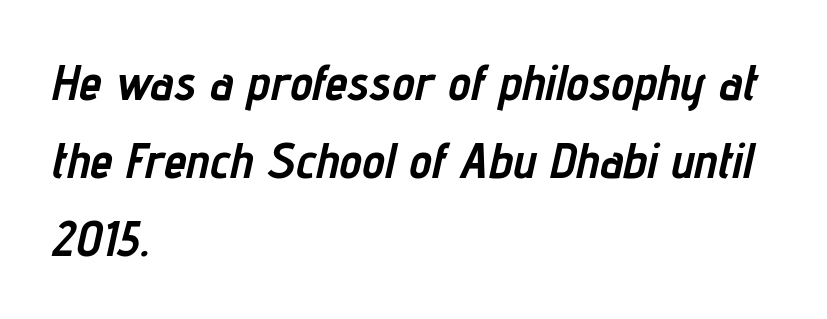
{"italic": "yes", "lean": "right", "slant_degrees": 12, "bold": "yes", "weight": "semibold", "width": "condensed", "stroke_contrast": "low", "x_height": "medium", "monospaced": "no", "underline": "no", "align": "left", "line_spacing": "normal", "line_spacing_ratio": 1.53, "letter_spacing": "normal", "letter_spacing_em": 0.0, "glyph_px": 51}
